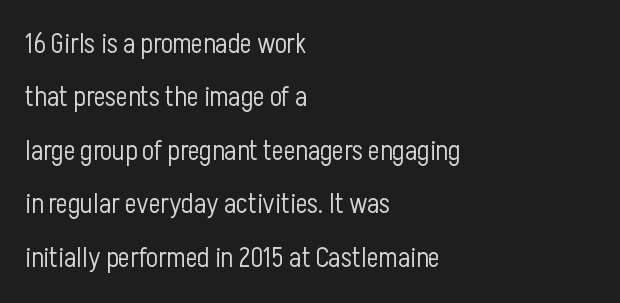
Caption: multi-line text, flush left, ragged right. A light-to-regular cut is what we see here. A sans-serif font was chosen for this passage. The space directly below the letters is spotless. The vertical gap from one line to the next is large.
